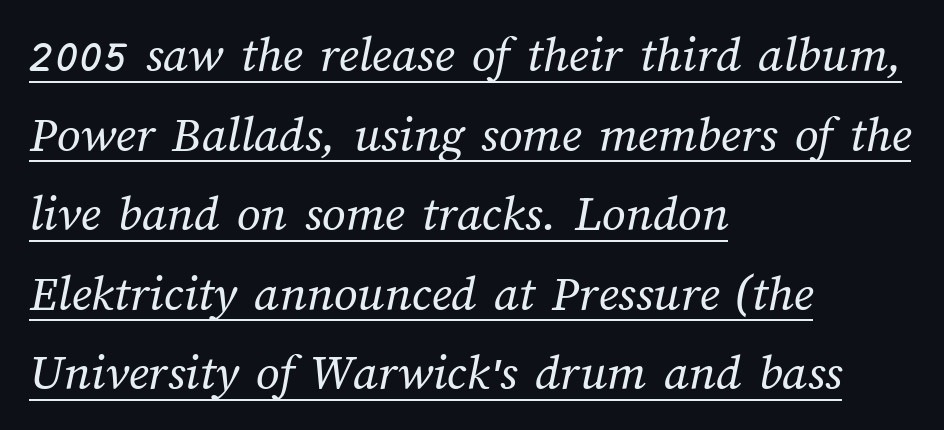
{"bold": "no", "weight": "regular", "width": "normal", "stroke_contrast": "medium", "x_height": "medium", "monospaced": "no", "underline": "yes", "align": "left", "line_spacing": "normal", "line_spacing_ratio": 1.53, "letter_spacing": "normal", "letter_spacing_em": 0.0, "glyph_px": 52}
